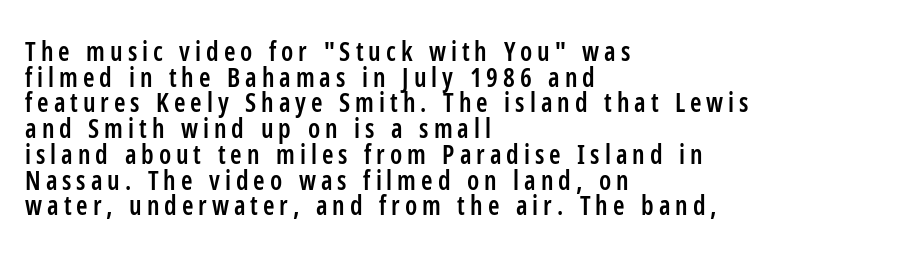
The compositor pushed each line to the left boundary. Ascenders rise straight up at ninety degrees. Descenders are the only things crossing below the line. Emphasis by weight is partial: semibold.
